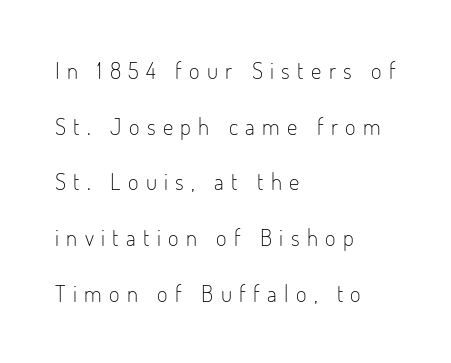
{"italic": "no", "bold": "no", "underline": "no", "align": "left", "line_spacing": "loose", "line_spacing_ratio": 2.42, "letter_spacing": "wide", "letter_spacing_em": 0.32, "glyph_px": 23}
